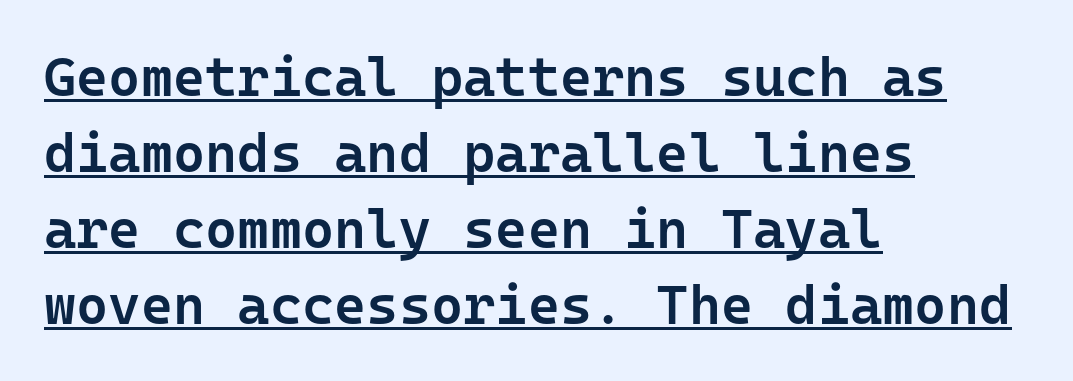
{"serif": "no", "italic": "no", "bold": "semi", "weight": "semibold", "width": "normal", "stroke_contrast": "low", "x_height": "medium", "monospaced": "yes", "underline": "yes", "align": "left", "line_spacing": "normal", "line_spacing_ratio": 1.38, "letter_spacing": "normal", "letter_spacing_em": 0.0, "glyph_px": 55}
